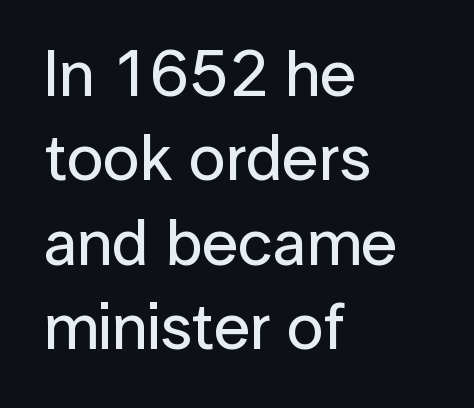
You can tell from the bare stems that sans-serif type was used. How are the letters spaced? Ordinarily, with no added tracking. How would I describe the line gaps? Plain and ordinary. The typography opts for an upright posture over an oblique one. Anything drawn beneath the words? Only blank space. Note the varied advance widths — an 'i' is clearly narrower than an 'm'.
